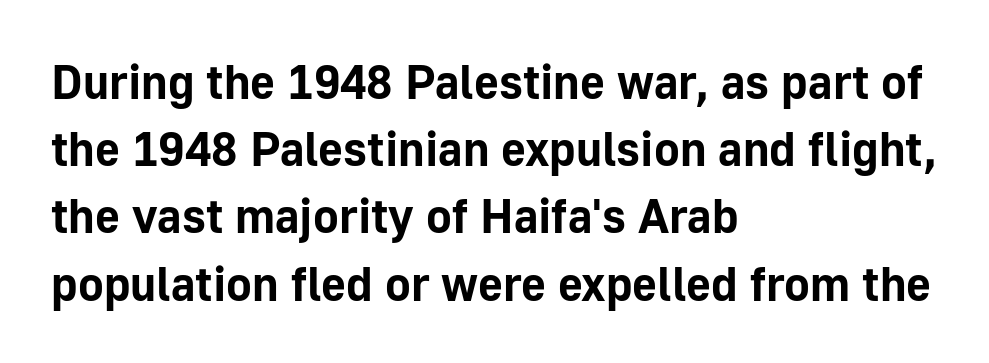
Do the characters align in a grid? No, the font is proportional. Spacing between characters is what you'd get straight out of the box. Strong, thick strokes mark this as bold type. Vertically, the passage feels balanced, rows spaced as you'd expect. Check where the strokes stop: nothing finishes them off — pure sans.
